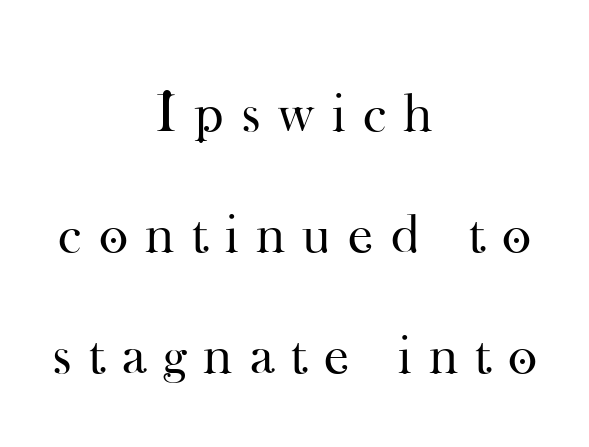
Q: Is the text bold? A: No.
Q: Is the text italic (slanted)? A: No, it is upright.
Q: Is the typeface a serif or a sans-serif typeface? A: Serif.
Q: Is the text underlined? A: No.
Q: How is the paragraph aligned? A: Centered.
Q: Is the spacing between letters normal or unusually wide? A: Unusually wide.
Q: Is the spacing between lines tight, normal or loose? A: Loose.
Q: Width (condensed, normal, or wide)? A: Normal.
Q: Stroke contrast? A: High.
Q: x-height? A: Small.
Q: Monospaced? A: No.
